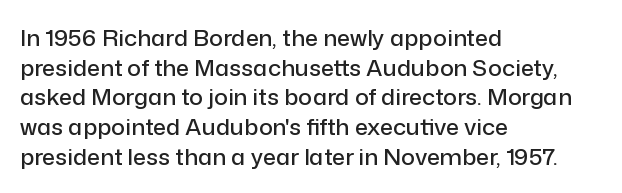
Descenders are the only things crossing below the line. A classic flush-left, rag-right setting is used for this passage. Upright lettering throughout. Quick note: interline space is typical. Letter spacing: default.
